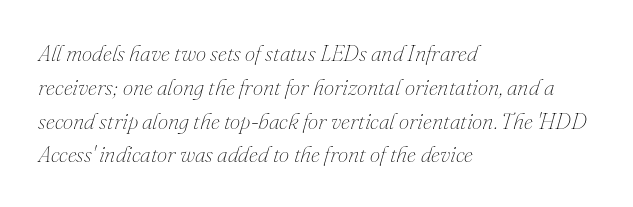
Q: Is the text bold? A: No.
Q: Is the text italic (slanted)? A: Yes, it leans right by about 16 degrees.
Q: Is the text underlined? A: No.
Q: How is the paragraph aligned? A: Left-aligned.
Q: Is the spacing between letters normal or unusually wide? A: Normal.
Q: Is the spacing between lines tight, normal or loose? A: Normal.
